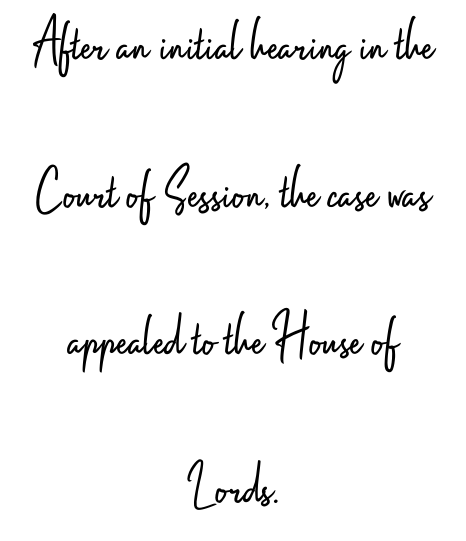
The image shows 61 px light, condensed sans-serif type; set centered, loose line spacing (2.42x), normal letter spacing, not underlined; low stroke contrast and a small x-height.
